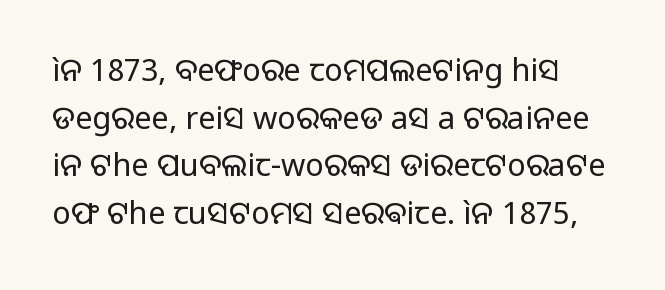
{"serif": "no", "italic": "no", "bold": "no", "weight": "regular", "width": "normal", "stroke_contrast": "low", "x_height": "medium", "monospaced": "no", "underline": "no", "line_spacing": "normal", "line_spacing_ratio": 1.54, "letter_spacing": "normal", "letter_spacing_em": 0.0, "glyph_px": 31}
